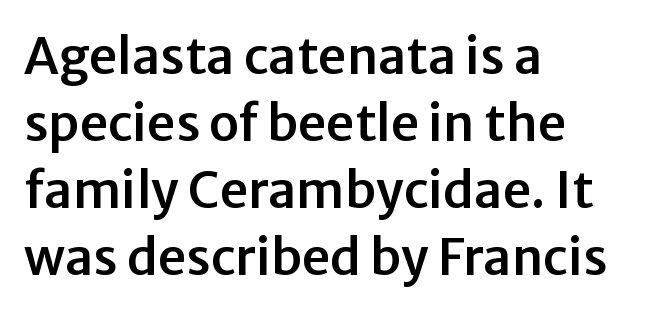
The image shows 50 px sans-serif type, upright; set left-aligned, normal line spacing (1.34x), normal letter spacing, not underlined; low stroke contrast and a medium x-height.
